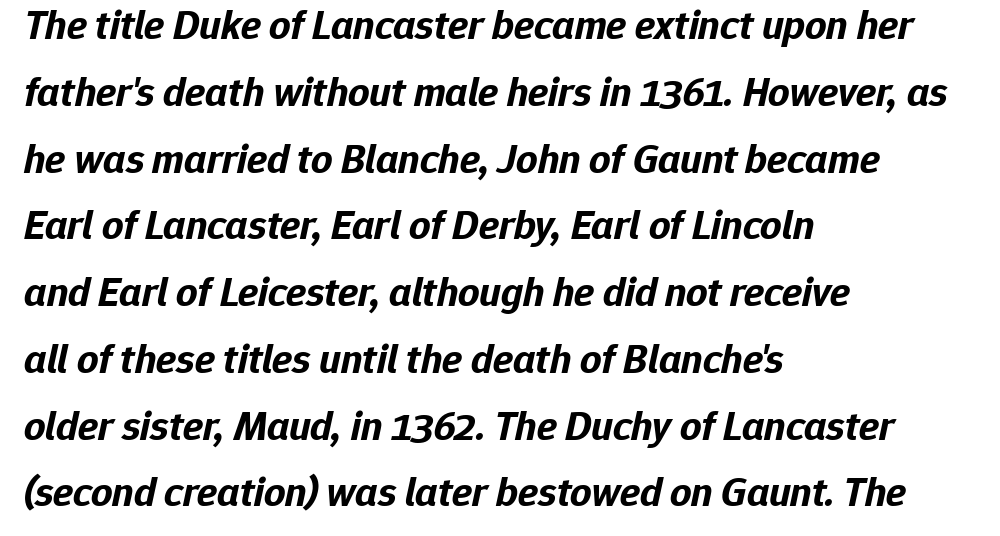
The image shows 42 px bold type, italic (leaning right); set left-aligned, normal line spacing (1.59x), normal letter spacing, not underlined; low stroke contrast and a medium x-height.
